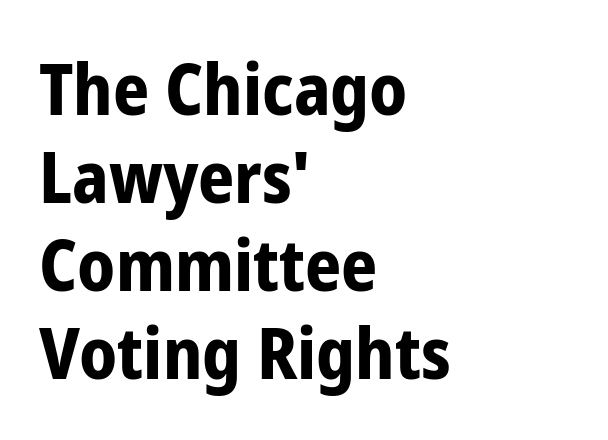
Does the weight exceed regular? Yes, all the way to bold. The rendering uses natural spacing where letterforms have individual widths. This rendering leaves character spacing at its baseline value. Each line starts at the same left margin while the right side varies.
